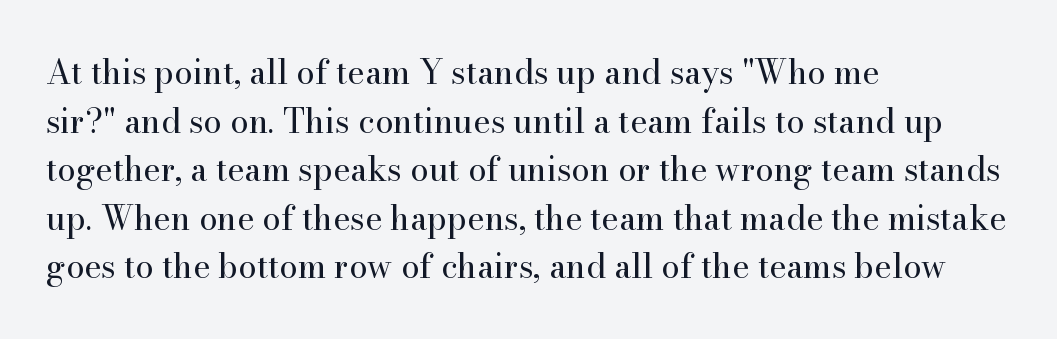
The image shows 33 px regular-weight serif type, upright; set left-aligned, normal line spacing (1.47x), normal letter spacing, not underlined; high stroke contrast and a small x-height.
